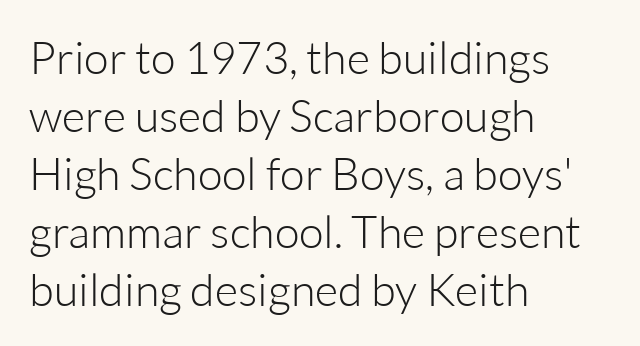
Upright lettering throughout. The face used here is a sans, in the tradition of grotesques and geometrics. A classic flush-left, rag-right setting is used for this passage. Heft: none added — not bold. The foot of each line stays bare and open. Character widths vary here, with narrow letters taking less room than wide ones.
